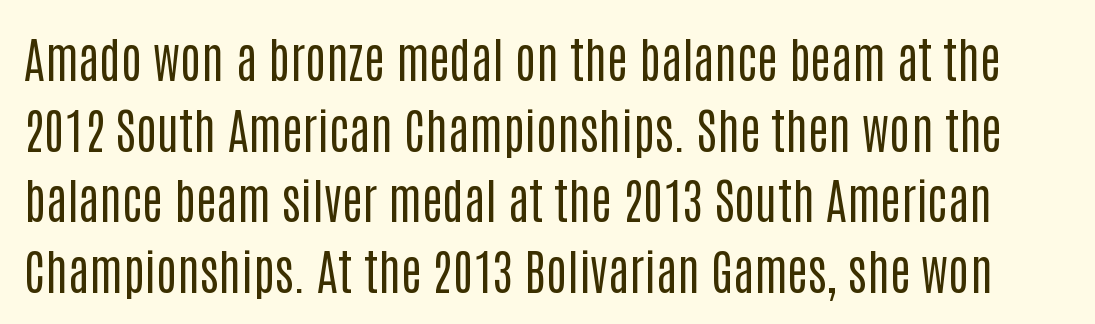
{"serif": "no", "italic": "no", "bold": "no", "weight": "regular", "width": "condensed", "stroke_contrast": "low", "x_height": "large", "monospaced": "no", "underline": "no", "line_spacing": "normal", "line_spacing_ratio": 1.44, "letter_spacing": "normal", "letter_spacing_em": 0.0, "glyph_px": 49}
